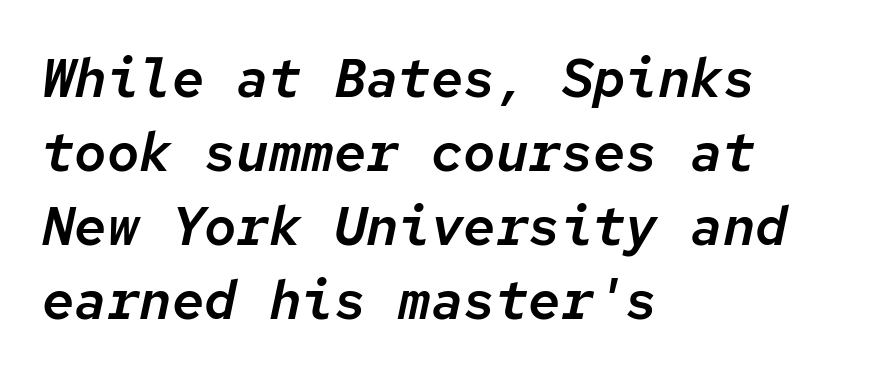
{"italic": "yes", "lean": "right", "slant_degrees": 12, "width": "normal", "stroke_contrast": "low", "x_height": "medium", "monospaced": "yes", "underline": "no", "align": "left", "line_spacing": "normal", "line_spacing_ratio": 1.37, "letter_spacing": "normal", "letter_spacing_em": 0.0, "glyph_px": 54}
